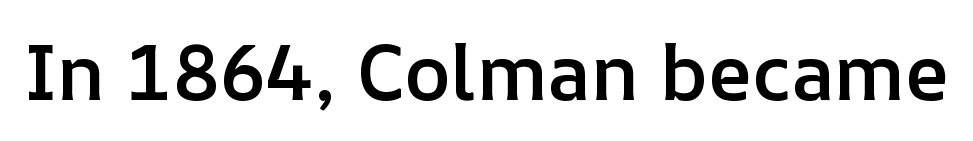
{"italic": "no", "bold": "semi", "weight": "semibold", "width": "normal", "stroke_contrast": "low", "x_height": "medium", "monospaced": "no", "underline": "no", "letter_spacing": "normal", "letter_spacing_em": 0.0, "glyph_px": 78}
